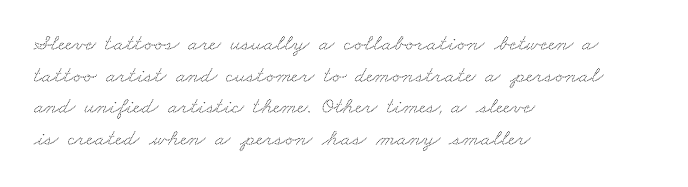
{"underline": "no", "align": "left", "line_spacing": "normal", "line_spacing_ratio": 1.37, "letter_spacing": "normal", "letter_spacing_em": 0.0, "glyph_px": 23}
